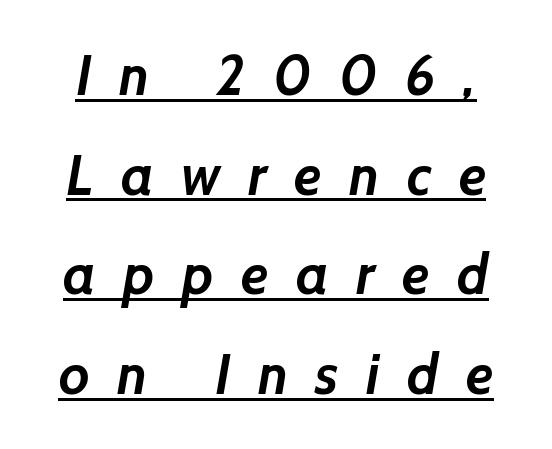
As a designer I'd log this as weight 700, bold. Tracking value appears strongly positive — letters spread wide. I'd call this a sans setting — the letters go barefoot. Underlined type. These lines are rendered in a variable-pitch font.
